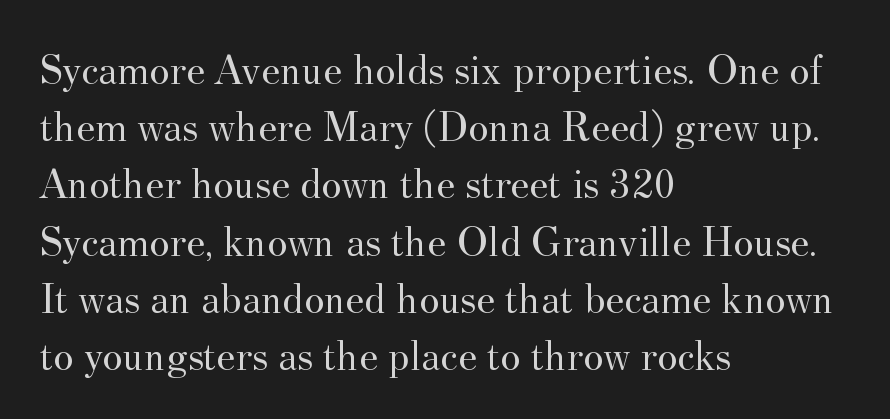
{"serif": "yes", "italic": "no", "bold": "no", "weight": "regular", "width": "normal", "stroke_contrast": "medium", "x_height": "small", "monospaced": "no", "underline": "no", "align": "left", "line_spacing": "normal", "line_spacing_ratio": 1.33, "letter_spacing": "normal", "letter_spacing_em": 0.0, "glyph_px": 43}
